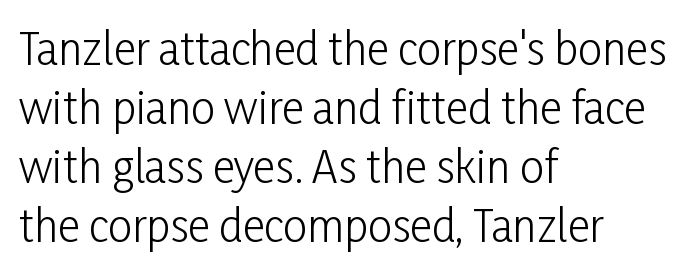
Q: Is the text bold? A: No.
Q: Is the text italic (slanted)? A: No, it is upright.
Q: Is the typeface a serif or a sans-serif typeface? A: Sans-serif.
Q: Is the text underlined? A: No.
Q: How is the paragraph aligned? A: Left-aligned.
Q: Is the spacing between letters normal or unusually wide? A: Normal.
Q: Is the spacing between lines tight, normal or loose? A: Normal.
Q: Width (condensed, normal, or wide)? A: Condensed.
Q: Stroke contrast? A: Low.
Q: x-height? A: Medium.
Q: Monospaced? A: No.
